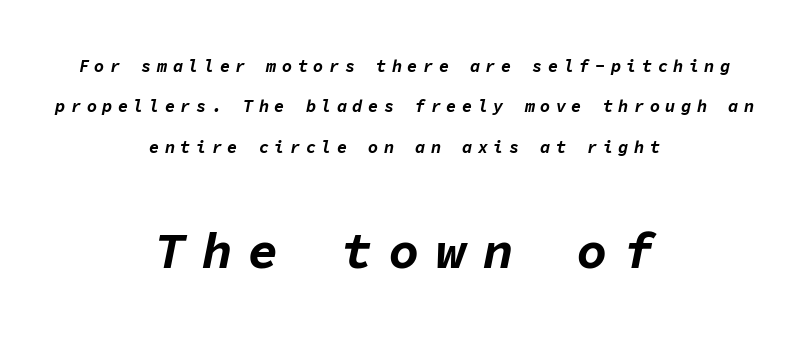
Q: Is the text bold? A: Yes.
Q: Is the text italic (slanted)? A: Yes, it leans right by about 11 degrees.
Q: Is the text underlined? A: No.
Q: How is the paragraph aligned? A: Centered.
Q: Is the spacing between letters normal or unusually wide? A: Unusually wide.
Q: Is the spacing between lines tight, normal or loose? A: Loose.
Q: Which block of text is set in a larger size, the first (top) or the second (bottom)? A: The second (bottom) one.
Q: Width (condensed, normal, or wide)? A: Normal.
Q: Stroke contrast? A: Low.
Q: x-height? A: Medium.
Q: Monospaced? A: Yes.
